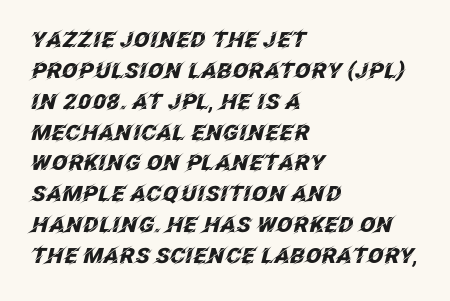
{"italic": "yes", "lean": "right", "slant_degrees": 12, "bold": "yes", "underline": "no", "align": "left", "line_spacing": "normal", "line_spacing_ratio": 1.47, "letter_spacing": "normal", "letter_spacing_em": 0.0, "glyph_px": 21}
